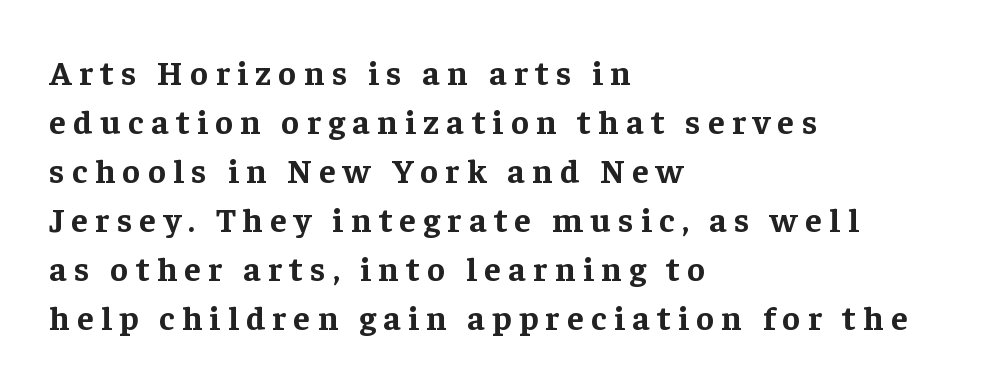
The image shows 34 px bold serif type, upright; set left-aligned, normal line spacing (1.44x), unusually wide letter spacing (+0.22 em), not underlined; low stroke contrast and a medium x-height.
